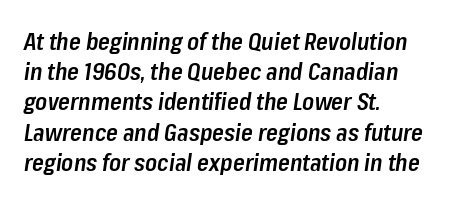
Plain, unruled lines of type. The line-height multiplier appears to be the usual default. Casual observation: everything's shoved over to the left. In terms of letterspacing, this is plain default setting.
